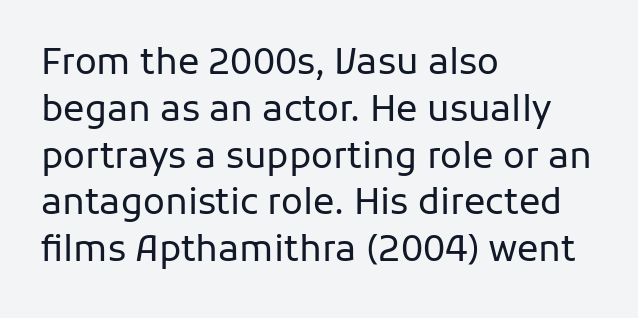
{"serif": "no", "italic": "no", "bold": "no", "weight": "regular", "width": "normal", "stroke_contrast": "low", "x_height": "medium", "monospaced": "no", "underline": "no", "align": "left", "line_spacing": "normal", "line_spacing_ratio": 1.3, "letter_spacing": "normal", "letter_spacing_em": 0.0, "glyph_px": 36}
